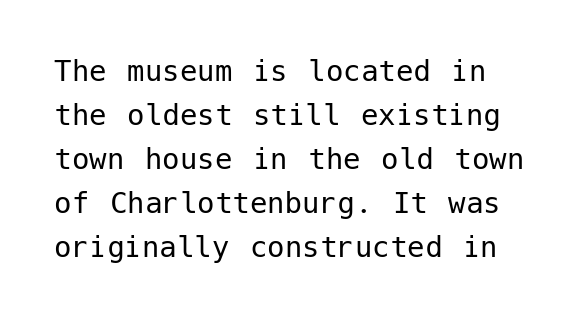
Q: Is the text bold? A: No.
Q: Is the text italic (slanted)? A: No, it is upright.
Q: Is the typeface a serif or a sans-serif typeface? A: Sans-serif.
Q: Is the text underlined? A: No.
Q: Is the spacing between letters normal or unusually wide? A: Normal.
Q: Is the spacing between lines tight, normal or loose? A: Normal.
Q: Width (condensed, normal, or wide)? A: Normal.
Q: Stroke contrast? A: Low.
Q: x-height? A: Medium.
